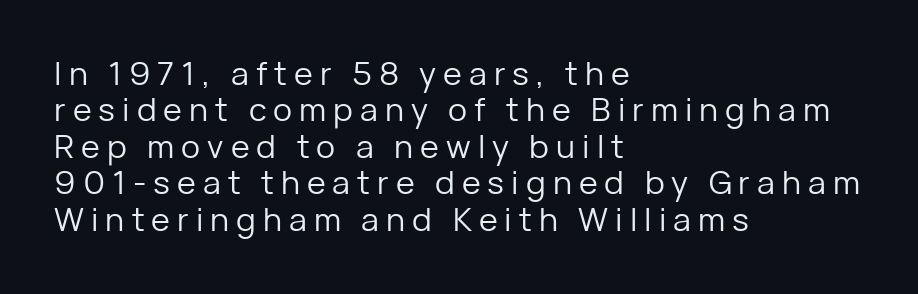
The characters are drawn with everyday or finer stroke widths. A classic flush-left, rag-right setting is used for this passage. This is sans-serif lettering, the kind often seen on screens and signage. The space between consecutive lines is stingy. The typography opts for an upright posture over an oblique one. Note the varied advance widths — an 'i' is clearly narrower than an 'm'.
